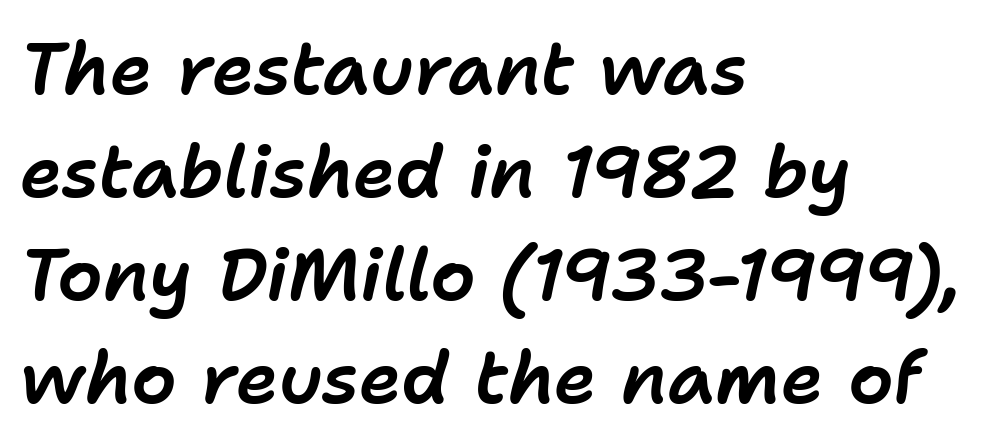
The image shows 72 px text type, italic (leaning right); set left-aligned, normal line spacing (1.43x), normal letter spacing, not underlined; low stroke contrast and a medium x-height.
